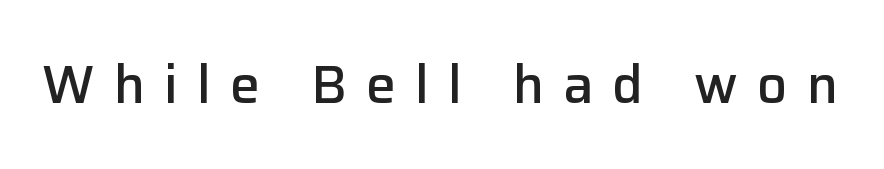
What stands out about the letter spacing? Its width — letters are far apart. The rendering uses a semibold face; strokes are thickened but not to full bold. Look at the bottom of the vertical strokes: they stop flat, with no serifs. The foot of each line stays bare and open. Italic? Not at all — the glyphs are vertical.
